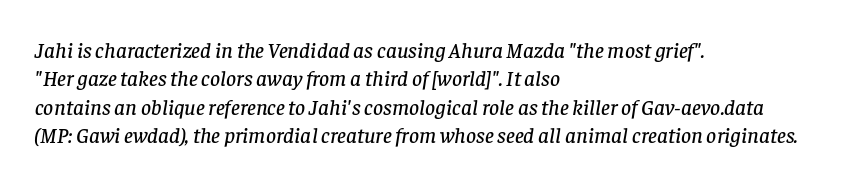
Yep, that's italic — everything's leaning. Evenly set lines give the paragraph a standard silhouette. Notice how the passage keeps a crisp vertical edge on the left only. How are the letters spaced? Ordinarily, with no added tracking.
